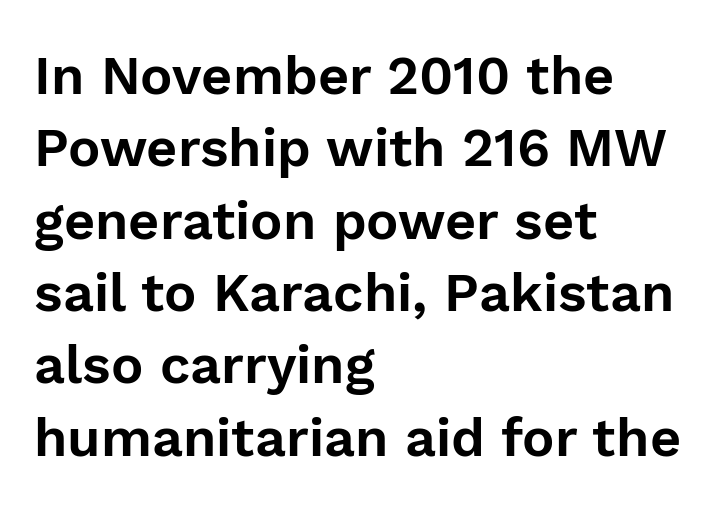
The rag falls on the right side of this text block. Words float on clear page, feet unadorned. Observe the ordinary spacing: letters are neighbours, not strangers. Interline gaps are of average width in this sample. The text was rendered using a sans face with plain stroke endings.
